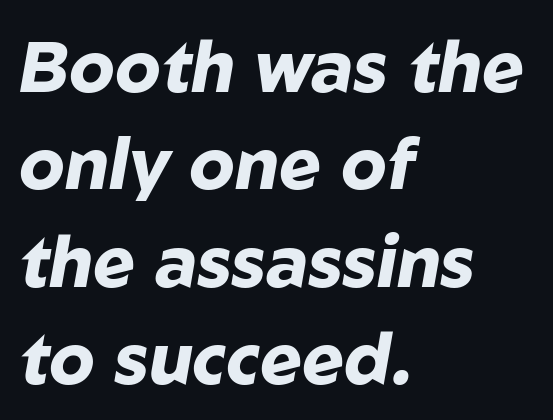
{"italic": "yes", "lean": "right", "slant_degrees": 10, "bold": "yes", "weight": "heavy", "width": "normal", "stroke_contrast": "low", "x_height": "medium", "monospaced": "no", "underline": "no", "align": "left", "line_spacing": "normal", "line_spacing_ratio": 1.37, "letter_spacing": "normal", "letter_spacing_em": 0.0, "glyph_px": 71}
